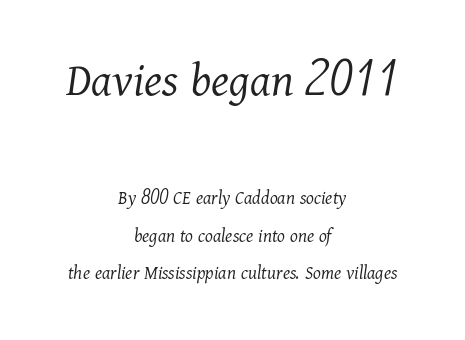
{"serif": "yes", "italic": "yes", "lean": "right", "slant_degrees": 11, "bold": "no", "weight": "light", "width": "normal", "stroke_contrast": "medium", "x_height": "medium", "monospaced": "no", "underline": "no", "align": "center", "line_spacing_ratio": 1.88, "letter_spacing": "normal", "letter_spacing_em": 0.0, "larger_block": "first", "size_ratio": 2.5, "glyph_px": 50}
